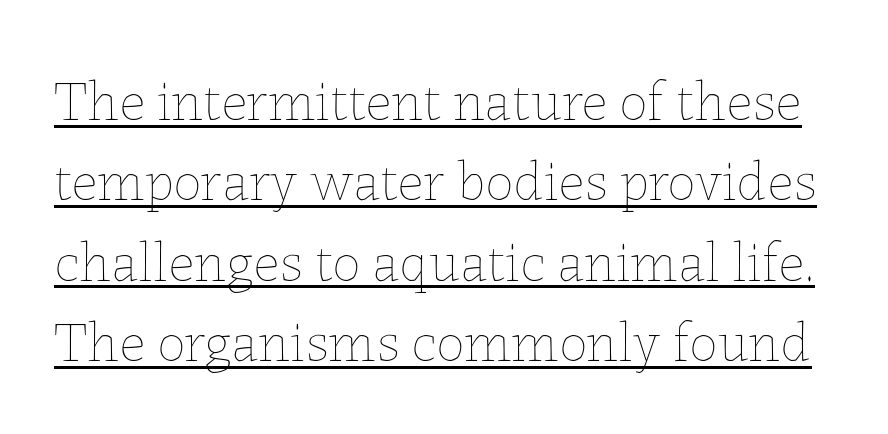
The image shows 57 px thin type, upright; set normal line spacing (1.41x), normal letter spacing, underlined; low stroke contrast and a medium x-height.
